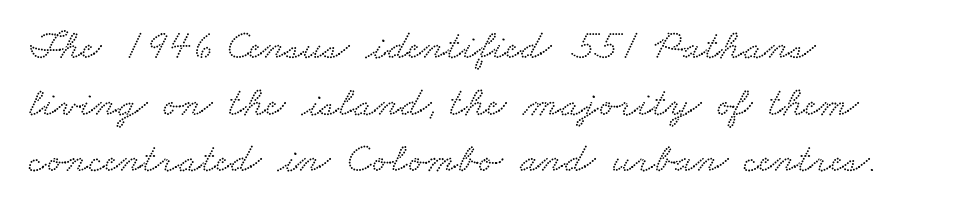
Does the type have serifs? Yes, each stem ends in a small foot. The gap between lines stays unmarked. The passage shown is typed in a proportional face where columns would drift. Notice how descenders clear the ascenders below comfortably — that's standard leading. Each word holds together tightly as a unit, with standard inter-letter gaps. A classic flush-left, rag-right setting is used for this passage.
